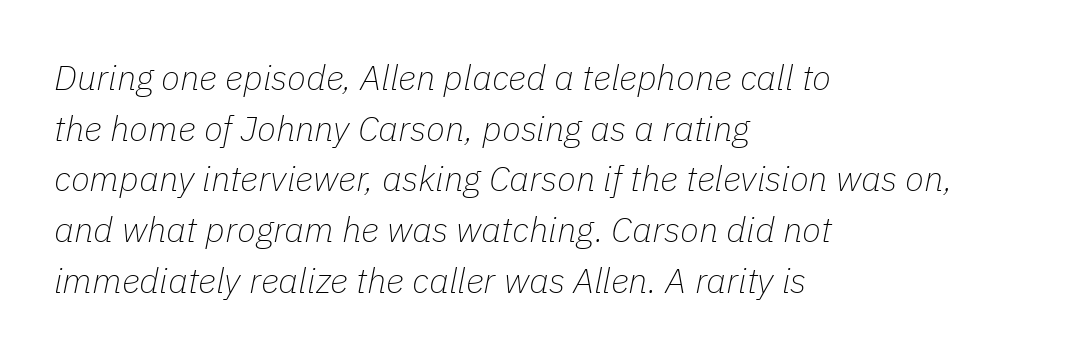
Honestly, there is no underline to notice here at all. Stems here are at most as thick as an everyday book face. Look at the tracking — it's just the regular setting, nothing added. The letters advance in unequal steps, a hallmark of proportional type.
